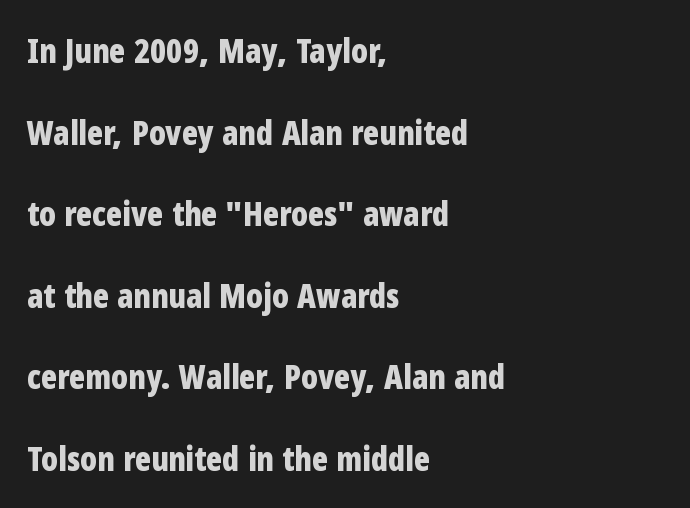
This block would shrink considerably if given ordinary leading; it's expanded now. Is this a sans? Yes — the strokes have no serifs. Horizontally, the lines are justified to the leading edge only. The baseline area is clear.
